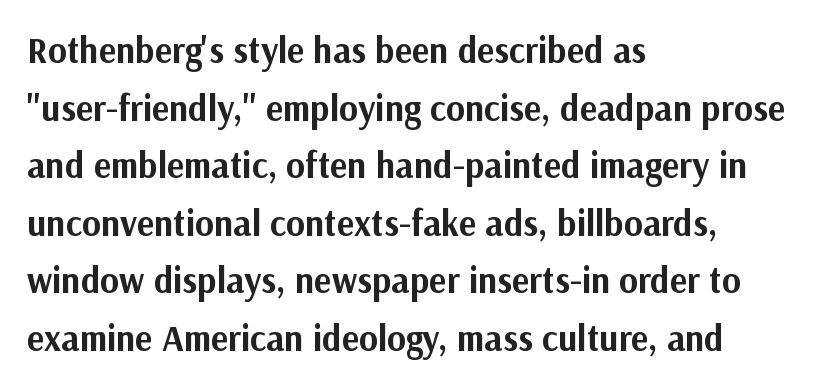
{"serif": "no", "italic": "no", "bold": "yes", "weight": "bold", "width": "normal", "stroke_contrast": "medium", "x_height": "medium", "monospaced": "no", "underline": "no", "align": "left", "line_spacing": "normal", "line_spacing_ratio": 1.6, "letter_spacing": "normal", "letter_spacing_em": 0.0, "glyph_px": 36}
